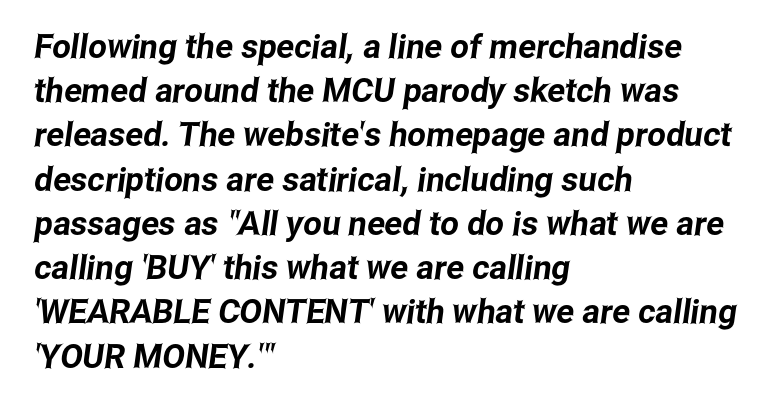
Each new line begins a customary step beneath the previous one. These lines are set flush left with a ragged right edge. Nobody drew a line under any word here. Type style note: lacks serifs. Think of a printed novel: that variable character pitch is what you see here.
